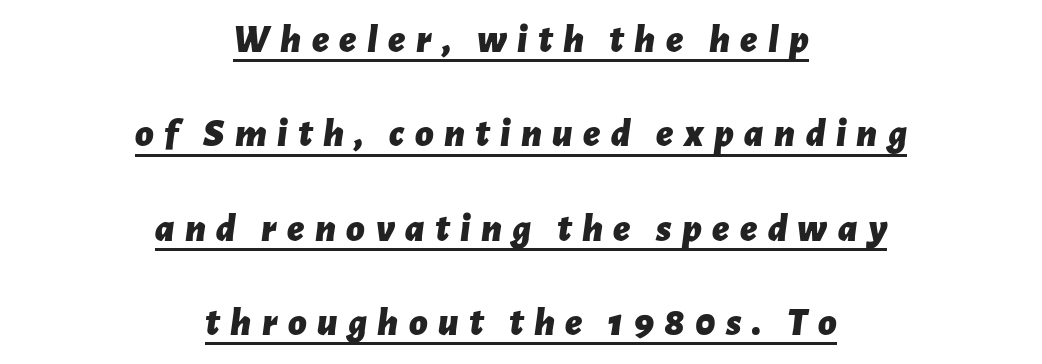
The image shows 40 px bold type, italic (leaning right); set centered, loose line spacing (2.36x), unusually wide letter spacing (+0.26 em), underlined; low stroke contrast and a medium x-height.
